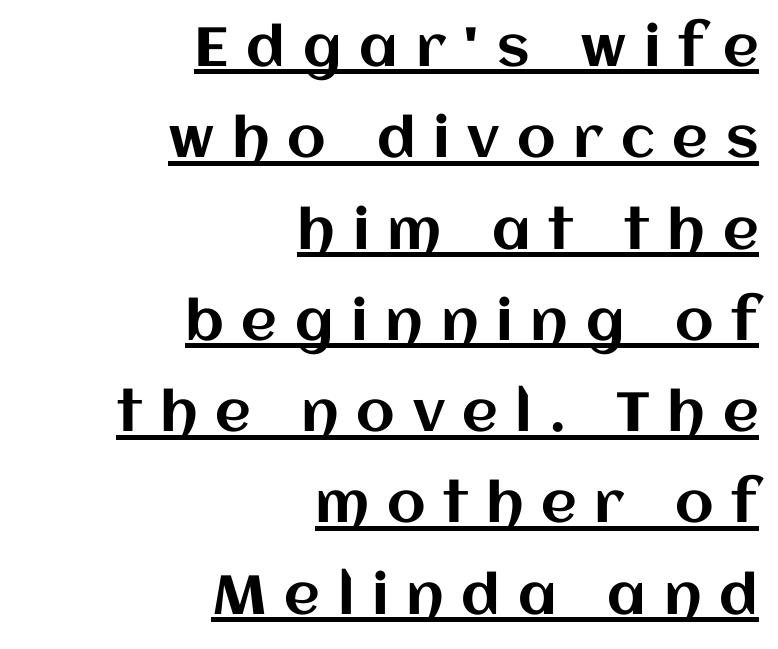
Q: Is the text italic (slanted)? A: No, it is upright.
Q: Is the text underlined? A: Yes.
Q: How is the paragraph aligned? A: Right-aligned.
Q: Is the spacing between letters normal or unusually wide? A: Unusually wide.
Q: Is the spacing between lines tight, normal or loose? A: Normal.
Q: Width (condensed, normal, or wide)? A: Normal.
Q: Stroke contrast? A: Medium.
Q: x-height? A: Large.
Q: Monospaced? A: No.
